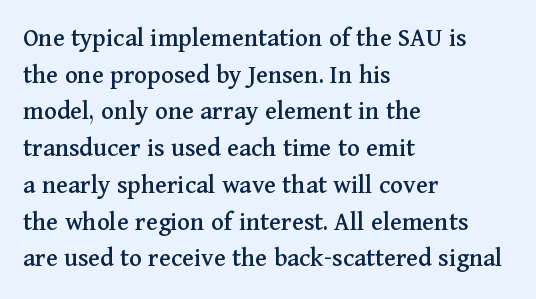
The image shows 27 px text type, upright; set left-aligned, normal line spacing (1.36x), normal letter spacing, not underlined.
